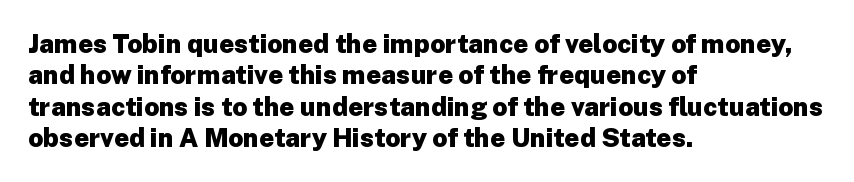
{"italic": "no", "bold": "yes", "underline": "no", "align": "left", "line_spacing_ratio": 1.21, "letter_spacing": "normal", "letter_spacing_em": 0.0, "glyph_px": 26}
